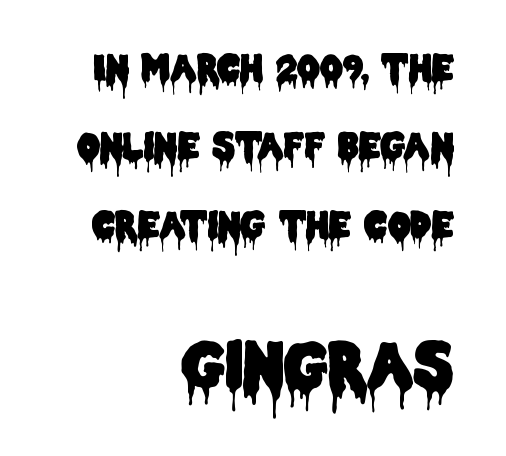
The image shows 63 px condensed sans-serif type, upright; set right-aligned, loose line spacing (2.18x), normal letter spacing, not underlined; the second (bottom) block is 1.75x larger; low stroke contrast and a large x-height.
